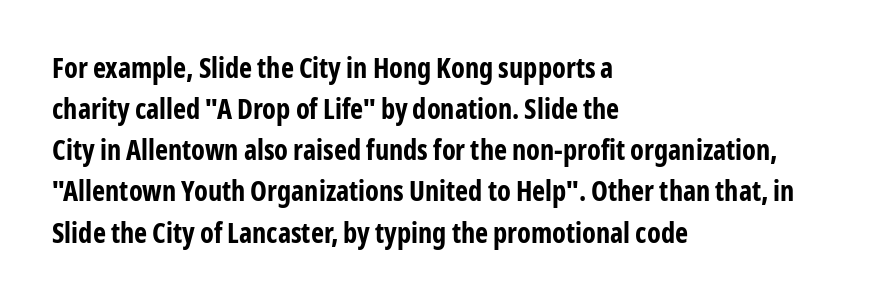
Here the designer chose a conventional face with non-uniform glyph widths. How heavy is the stroke? Heavy — this is a bold. The zone under the glyphs is completely vacant. Notice how the passage keeps a crisp vertical edge on the left only. Grotesque or geometric, the face here clearly has no serifs. Vertically, the passage feels balanced, rows spaced as you'd expect.
